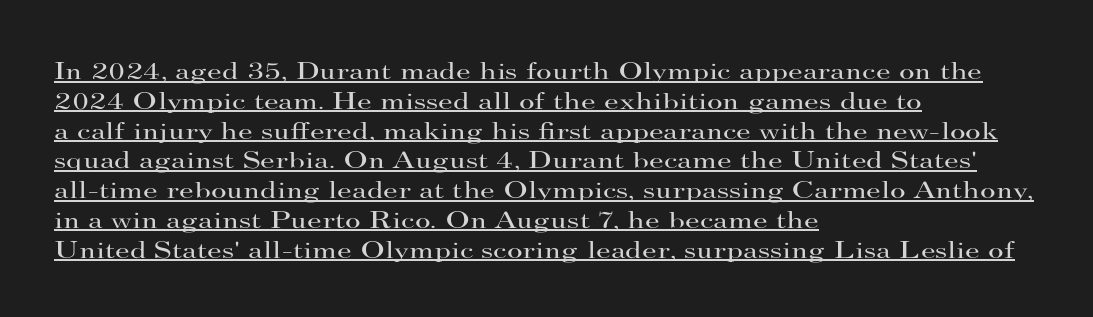
The image shows 24 px text type, upright; set left-aligned, line spacing 1.24x, normal letter spacing, underlined.
